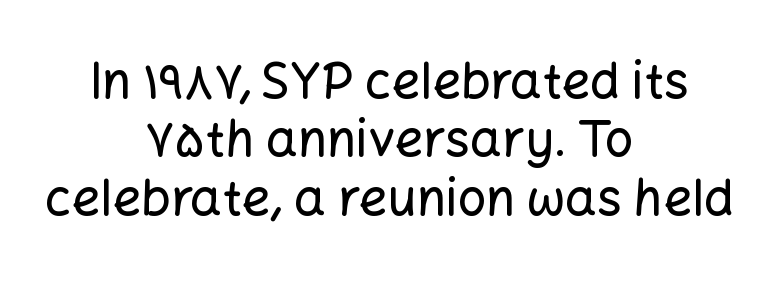
Q: Is the text italic (slanted)? A: No, it is upright.
Q: Is the typeface a serif or a sans-serif typeface? A: Sans-serif.
Q: Is the text underlined? A: No.
Q: How is the paragraph aligned? A: Centered.
Q: Is the spacing between letters normal or unusually wide? A: Normal.
Q: Width (condensed, normal, or wide)? A: Normal.
Q: Stroke contrast? A: Low.
Q: x-height? A: Medium.
Q: Monospaced? A: No.
